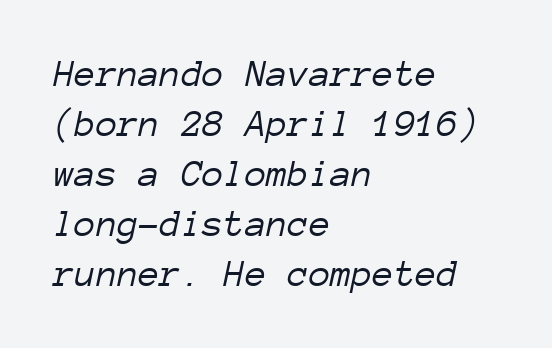
Q: Is the text bold? A: No.
Q: Is the text italic (slanted)? A: Yes, it leans right by about 12 degrees.
Q: Is the text underlined? A: No.
Q: How is the paragraph aligned? A: Left-aligned.
Q: Is the spacing between letters normal or unusually wide? A: Normal.
Q: Is the spacing between lines tight, normal or loose? A: Normal.
Q: Width (condensed, normal, or wide)? A: Normal.
Q: Stroke contrast? A: Low.
Q: x-height? A: Medium.
Q: Monospaced? A: Yes.
